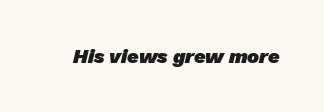
The image shows 20 px bold type; set normal letter spacing, not underlined.
